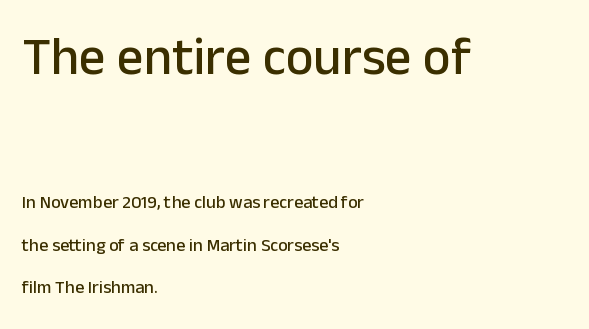
Q: Is the text italic (slanted)? A: No, it is upright.
Q: Is the typeface a serif or a sans-serif typeface? A: Sans-serif.
Q: Is the text underlined? A: No.
Q: How is the paragraph aligned? A: Left-aligned.
Q: Is the spacing between letters normal or unusually wide? A: Normal.
Q: Is the spacing between lines tight, normal or loose? A: Loose.
Q: Which block of text is set in a larger size, the first (top) or the second (bottom)? A: The first (top) one.
Q: Width (condensed, normal, or wide)? A: Normal.
Q: Stroke contrast? A: Low.
Q: x-height? A: Medium.
Q: Monospaced? A: No.
